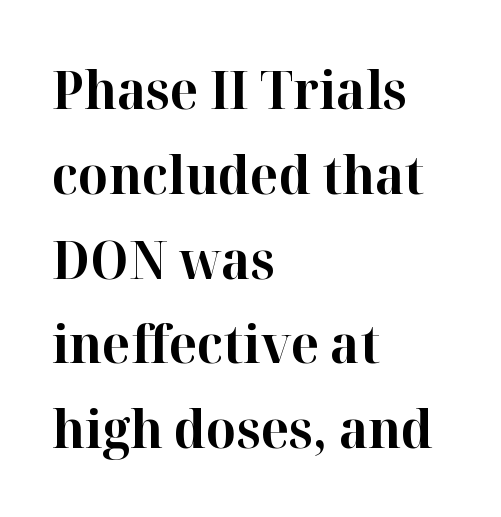
Has an underline been added? It has not. In terms of letterform style, serifs are clearly present. The designer left line spacing at the default. Every letter is thick-stroked: bold, no question. The font's upright variant was chosen for this text.
